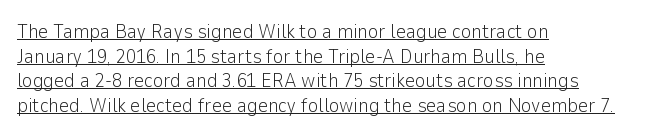
A continuous stroke trails under the words, as in a hyperlink. Is the stroke heavy? The answer is a plain regular-or-lighter. The typesetter chose a ragged-right arrangement here. Rendered with straight, roman letterforms.
